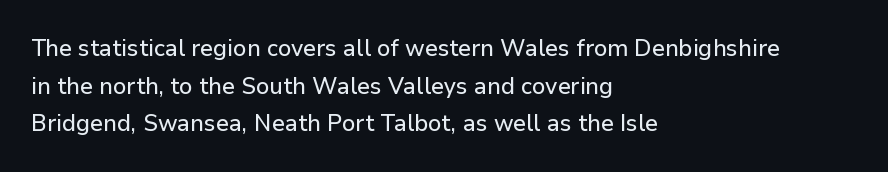
{"italic": "no", "underline": "no", "align": "left", "line_spacing": "normal", "line_spacing_ratio": 1.57, "letter_spacing": "normal", "letter_spacing_em": 0.0, "glyph_px": 24}
